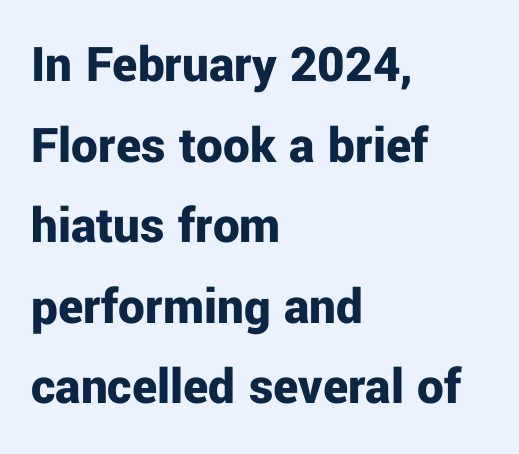
The image shows 53 px bold sans-serif type, upright; set left-aligned, normal line spacing (1.52x), normal letter spacing, not underlined; low stroke contrast and a medium x-height.
